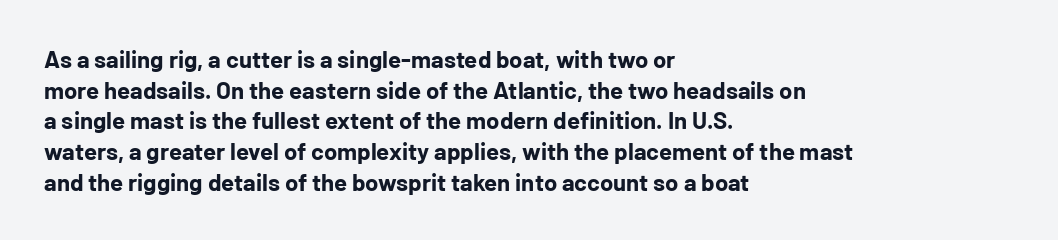
Summary of weight: heavy, a full bold. Tracking value appears to be zero — textbook default spacing. No italicization has been applied; the sample stays upright. The words here are not underlined. A normal amount of white space separates one row of letters from the next.
